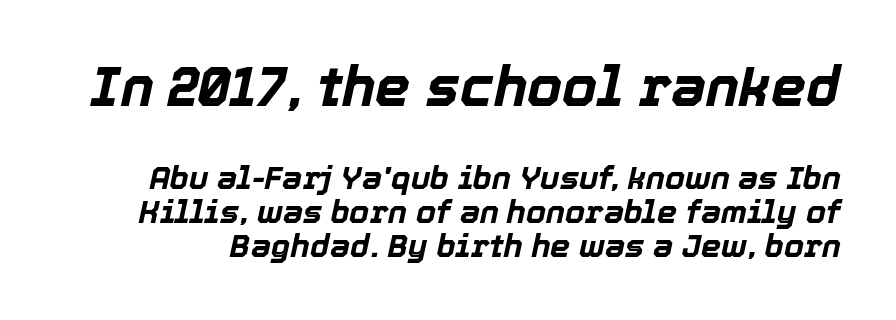
Strokes here are thick enough to call this a true bold. Note: larger setting up top, smaller setting below. The line texture is even and compact thanks to regular tracking. Posture: slanted.
